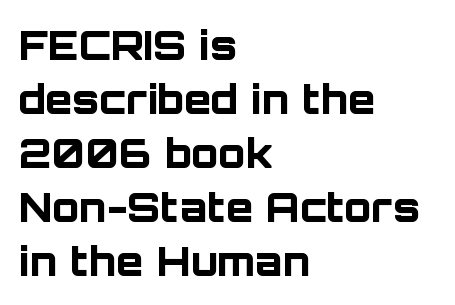
The image shows 40 px bold sans-serif type, upright; set left-aligned, normal line spacing (1.35x), normal letter spacing, not underlined; low stroke contrast and a large x-height.
